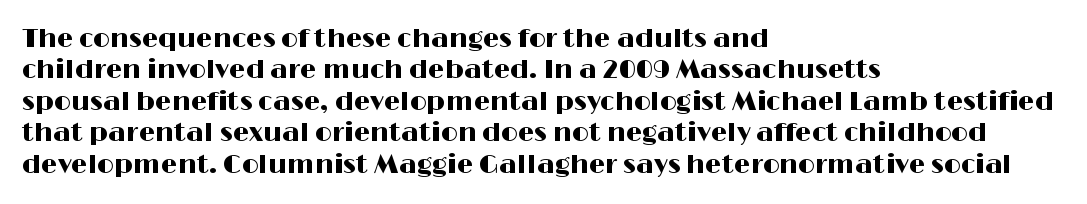
Q: Is the text italic (slanted)? A: No, it is upright.
Q: Is the text underlined? A: No.
Q: How is the paragraph aligned? A: Left-aligned.
Q: Is the spacing between letters normal or unusually wide? A: Normal.
